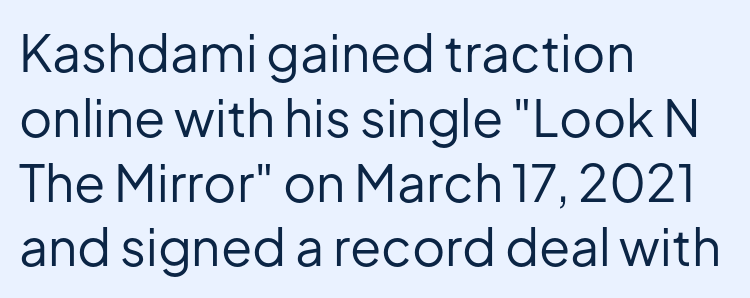
Q: Is the text bold? A: No.
Q: Is the text italic (slanted)? A: No, it is upright.
Q: Is the typeface a serif or a sans-serif typeface? A: Sans-serif.
Q: Is the text underlined? A: No.
Q: How is the paragraph aligned? A: Left-aligned.
Q: Is the spacing between letters normal or unusually wide? A: Normal.
Q: Is the spacing between lines tight, normal or loose? A: Normal.
Q: Width (condensed, normal, or wide)? A: Normal.
Q: Stroke contrast? A: Low.
Q: x-height? A: Medium.
Q: Monospaced? A: No.
